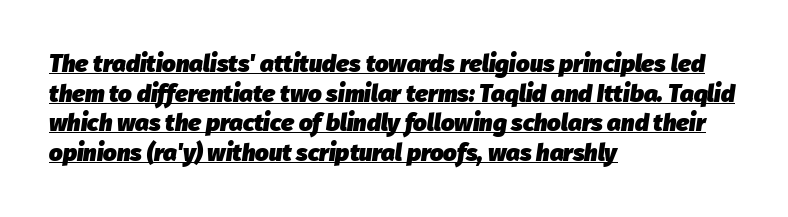
{"italic": "yes", "lean": "right", "slant_degrees": 8, "bold": "yes", "underline": "yes", "align": "left", "line_spacing_ratio": 1.23, "letter_spacing": "normal", "letter_spacing_em": 0.0, "glyph_px": 24}
